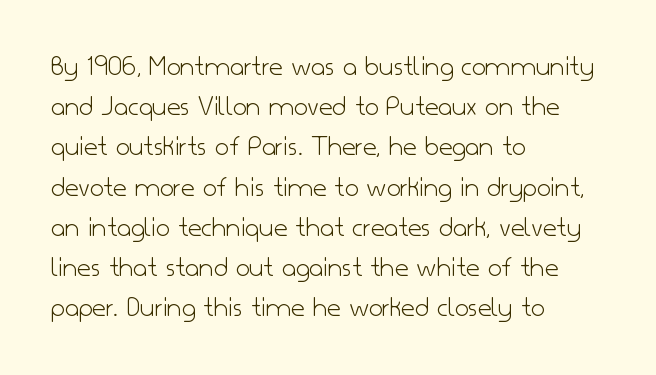
{"serif": "no", "italic": "no", "bold": "no", "weight": "light", "width": "normal", "stroke_contrast": "low", "x_height": "small", "monospaced": "no", "underline": "no", "align": "left", "line_spacing": "normal", "line_spacing_ratio": 1.34, "letter_spacing": "normal", "letter_spacing_em": 0.0, "glyph_px": 30}
